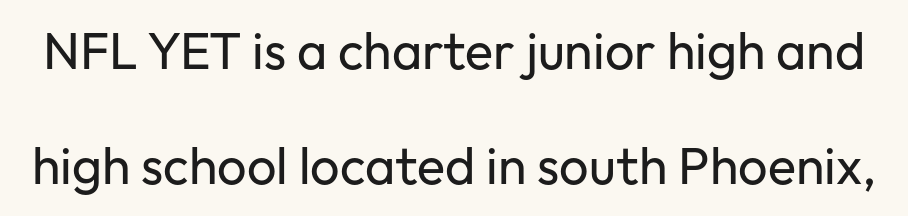
{"serif": "no", "italic": "no", "bold": "no", "weight": "regular", "width": "normal", "stroke_contrast": "low", "x_height": "medium", "monospaced": "no", "underline": "no", "line_spacing": "loose", "line_spacing_ratio": 2.22, "letter_spacing": "normal", "letter_spacing_em": 0.0, "glyph_px": 52}
